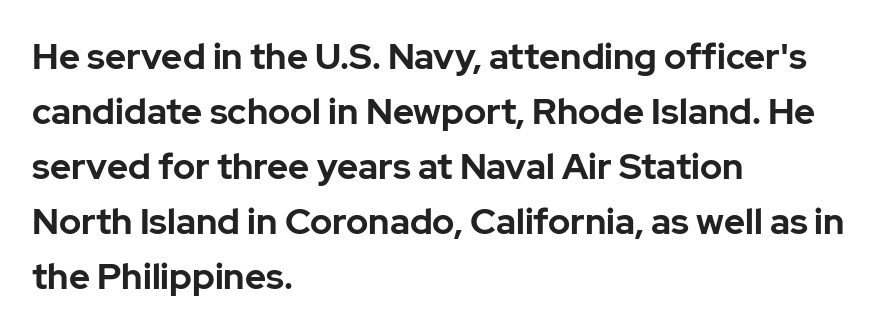
{"serif": "no", "italic": "no", "bold": "yes", "weight": "bold", "width": "normal", "stroke_contrast": "low", "x_height": "medium", "monospaced": "no", "underline": "no", "align": "left", "line_spacing": "normal", "line_spacing_ratio": 1.53, "letter_spacing": "normal", "letter_spacing_em": 0.0, "glyph_px": 36}
